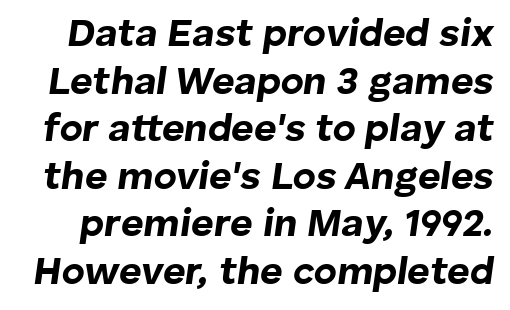
Q: Is the text bold? A: Yes.
Q: Is the text italic (slanted)? A: Yes, it leans right by about 8 degrees.
Q: Is the text underlined? A: No.
Q: Is the spacing between letters normal or unusually wide? A: Normal.
Q: Width (condensed, normal, or wide)? A: Normal.
Q: Stroke contrast? A: Low.
Q: x-height? A: Medium.
Q: Monospaced? A: No.
